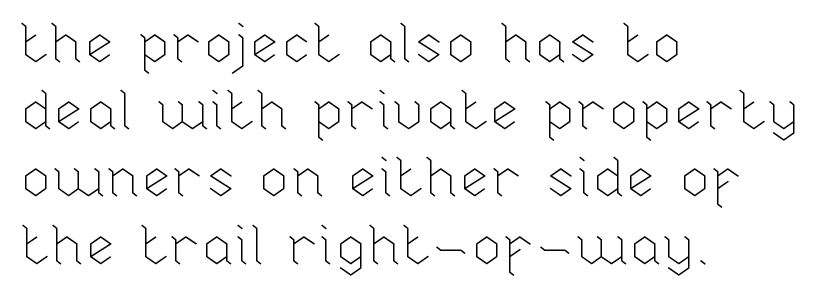
{"italic": "no", "bold": "no", "weight": "thin", "width": "normal", "stroke_contrast": "low", "x_height": "medium", "monospaced": "no", "underline": "no", "align": "left", "line_spacing_ratio": 1.2, "letter_spacing": "normal", "letter_spacing_em": 0.0, "glyph_px": 56}
